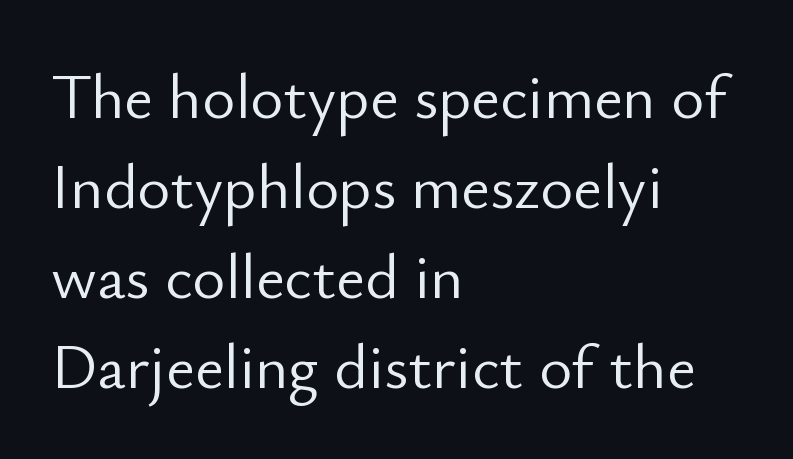
Style check: upright. Weight: regular or lighter. These lines are rendered in a variable-pitch font. Anything drawn beneath the words? Only blank space. Between one letter and the next there's only the usual sliver of space.
